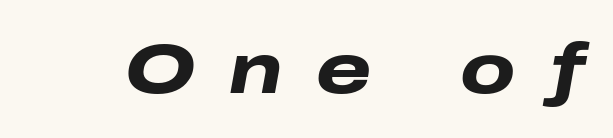
When letters slant like this, we call the style italic. The line texture is sparse and dotted thanks to wide tracking. The letters advance in unequal steps, a hallmark of proportional type. In terms of weight, the rendering is a true, heavy bold.
